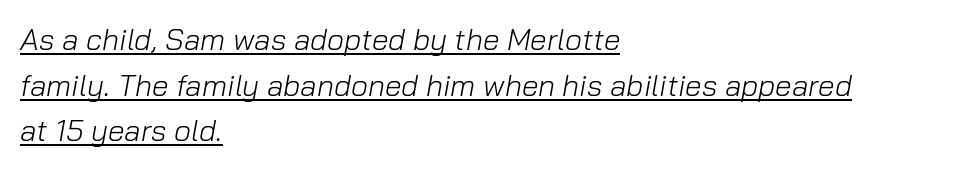
Q: Is the text bold? A: No.
Q: Is the text italic (slanted)? A: Yes, it leans right by about 10 degrees.
Q: Is the text underlined? A: Yes.
Q: How is the paragraph aligned? A: Left-aligned.
Q: Is the spacing between letters normal or unusually wide? A: Normal.
Q: Is the spacing between lines tight, normal or loose? A: Normal.
Q: Width (condensed, normal, or wide)? A: Normal.
Q: Stroke contrast? A: Low.
Q: x-height? A: Medium.
Q: Monospaced? A: No.
